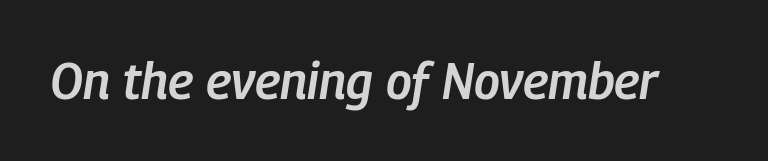
The characters look somewhat weighty, a semibold short of true bold. Italic? Definitely — the glyphs are oblique. Do the characters align in a grid? No, the font is proportional. Only glyphs here, with clear space below each row. The line texture is even and compact thanks to regular tracking.
